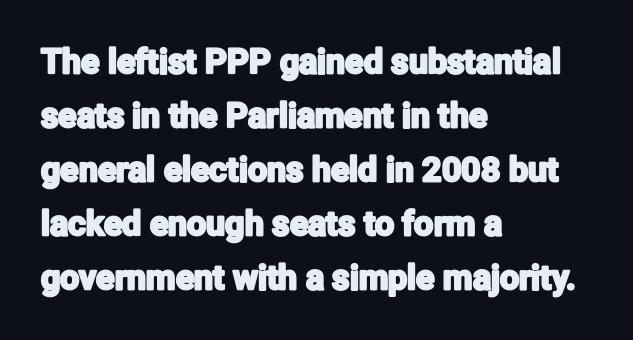
A roman cut, with each character standing at attention. The block of text has a typical density, with ordinary space between rows. The text was rendered using a sans face with plain stroke endings. The rag falls on the right side of this text block.
